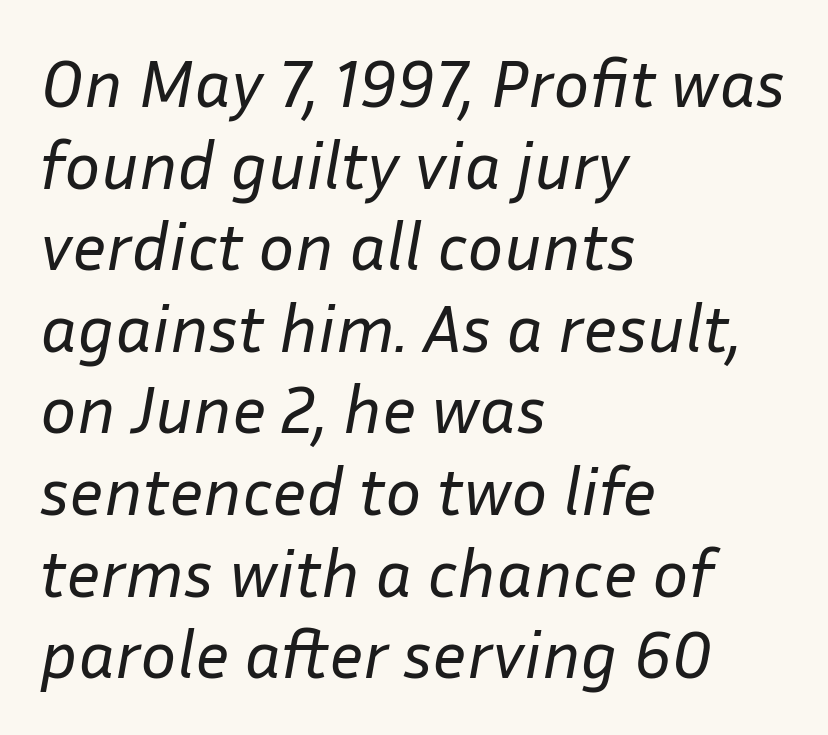
{"italic": "yes", "lean": "right", "slant_degrees": 10, "bold": "no", "weight": "regular", "width": "normal", "stroke_contrast": "low", "x_height": "medium", "monospaced": "no", "underline": "no", "align": "left", "line_spacing_ratio": 1.2, "letter_spacing": "normal", "letter_spacing_em": 0.0, "glyph_px": 68}
